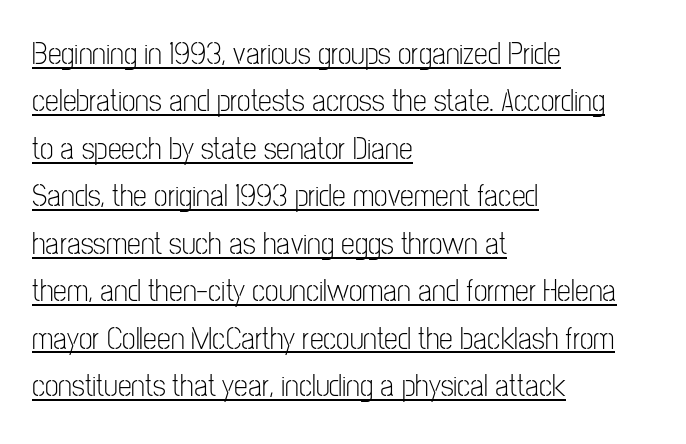
{"serif": "no", "italic": "no", "bold": "no", "weight": "light", "width": "condensed", "stroke_contrast": "low", "x_height": "medium", "monospaced": "no", "underline": "yes", "align": "left", "line_spacing": "normal", "line_spacing_ratio": 1.53, "letter_spacing": "normal", "letter_spacing_em": 0.0, "glyph_px": 31}
